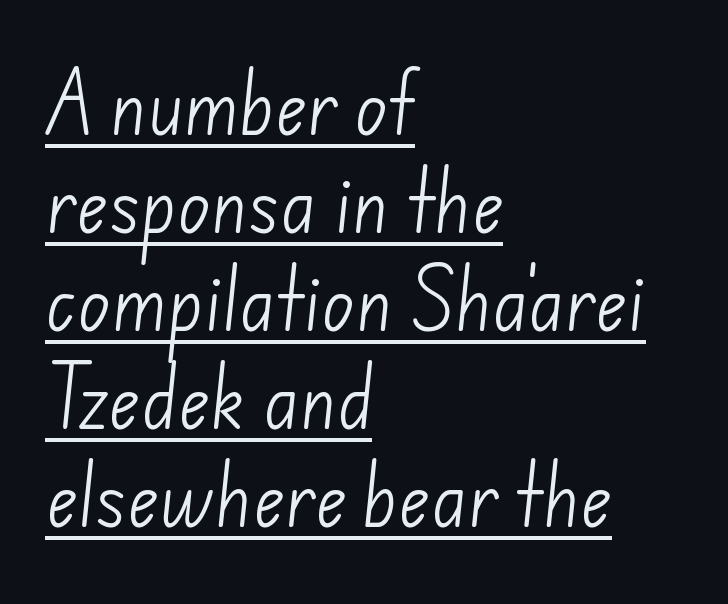
The image shows 68 px light sans-serif type; set left-aligned, normal line spacing (1.44x), normal letter spacing, underlined; low stroke contrast and a small x-height.
